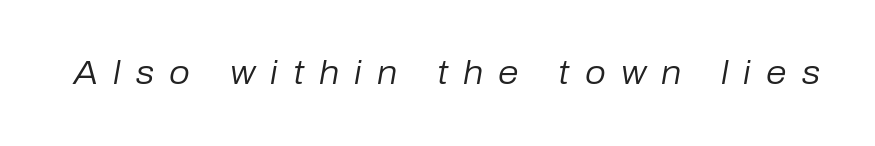
{"italic": "yes", "lean": "right", "slant_degrees": 10, "bold": "no", "weight": "regular", "width": "normal", "stroke_contrast": "low", "x_height": "medium", "monospaced": "no", "underline": "no", "letter_spacing": "wide", "letter_spacing_em": 0.46, "glyph_px": 33}
